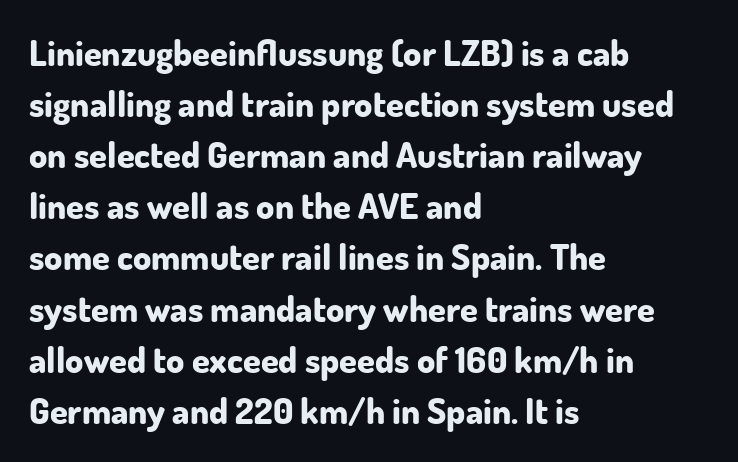
The image shows 36 px bold sans-serif type, upright; set left-aligned, normal line spacing (1.42x), normal letter spacing, not underlined; low stroke contrast and a small x-height.
